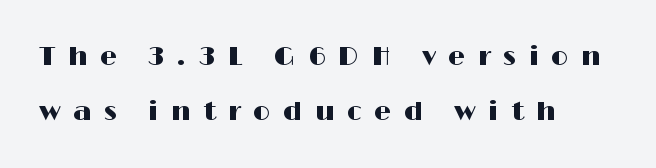
Words appear elongated and porous because spacing is wide. Successive baselines arrive slowly, with a big drop between each. Where is the straight margin? On the left. Rule under the text: the space is simply empty. Rendered with straight, roman letterforms.
